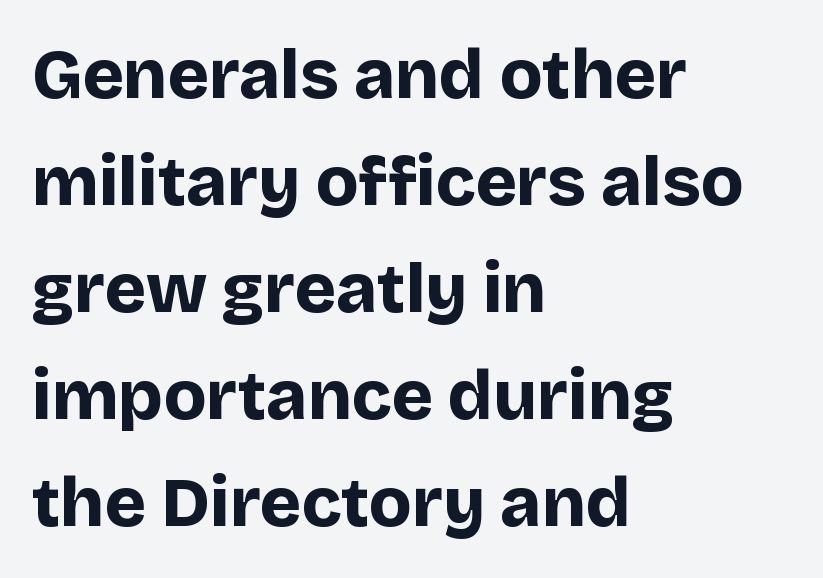
{"serif": "no", "italic": "no", "bold": "yes", "weight": "bold", "width": "normal", "stroke_contrast": "low", "x_height": "large", "monospaced": "no", "underline": "no", "align": "left", "line_spacing": "normal", "line_spacing_ratio": 1.53, "letter_spacing": "normal", "letter_spacing_em": 0.0, "glyph_px": 70}
